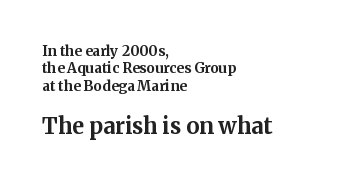
The image shows 22 px bold type, upright; set left-aligned, normal line spacing (1.25x), normal letter spacing, not underlined; the second (bottom) block is 1.57x larger.
